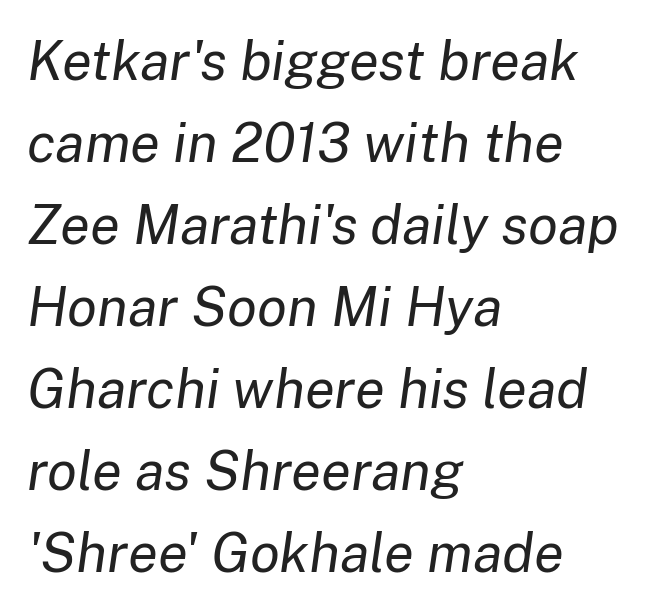
{"italic": "yes", "lean": "right", "slant_degrees": 8, "bold": "no", "weight": "regular", "width": "normal", "stroke_contrast": "low", "x_height": "medium", "monospaced": "no", "underline": "no", "align": "left", "line_spacing": "normal", "line_spacing_ratio": 1.49, "letter_spacing": "normal", "letter_spacing_em": 0.0, "glyph_px": 55}
